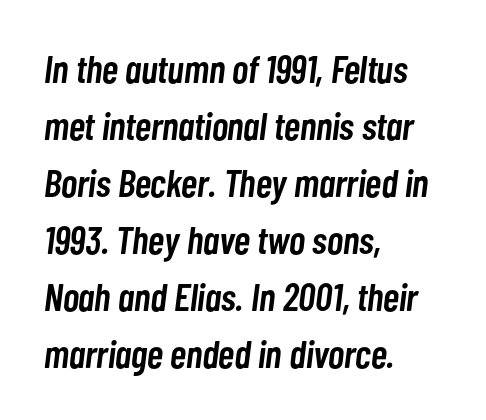
Q: Is the text bold? A: Semi-bold.
Q: Is the text italic (slanted)? A: Yes, it leans right by about 7 degrees.
Q: Is the text underlined? A: No.
Q: How is the paragraph aligned? A: Left-aligned.
Q: Is the spacing between letters normal or unusually wide? A: Normal.
Q: Is the spacing between lines tight, normal or loose? A: Normal.
Q: Width (condensed, normal, or wide)? A: Condensed.
Q: Stroke contrast? A: Low.
Q: x-height? A: Medium.
Q: Monospaced? A: No.
